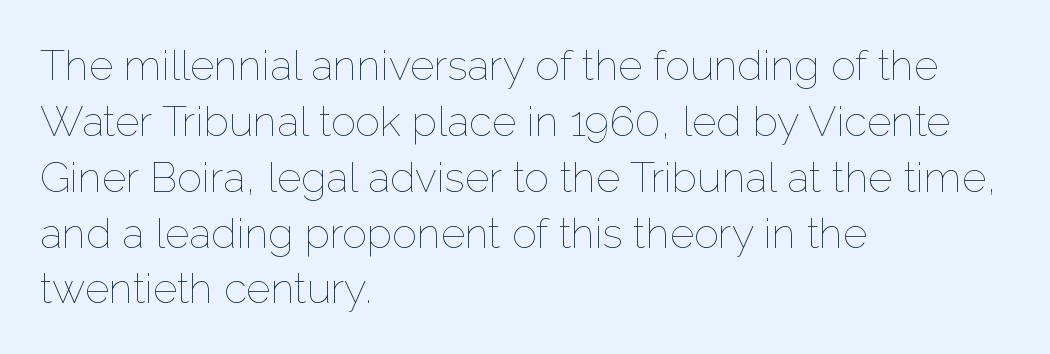
{"italic": "no", "bold": "no", "weight": "thin", "width": "normal", "stroke_contrast": "low", "x_height": "medium", "monospaced": "no", "underline": "no", "align": "left", "line_spacing": "normal", "line_spacing_ratio": 1.33, "letter_spacing": "normal", "letter_spacing_em": 0.0, "glyph_px": 42}
